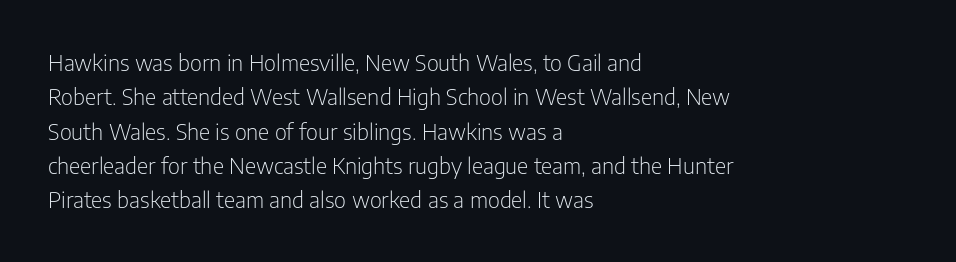
Q: Is the text bold? A: No.
Q: Is the text italic (slanted)? A: No, it is upright.
Q: Is the text underlined? A: No.
Q: How is the paragraph aligned? A: Left-aligned.
Q: Is the spacing between letters normal or unusually wide? A: Normal.
Q: Is the spacing between lines tight, normal or loose? A: Normal.
